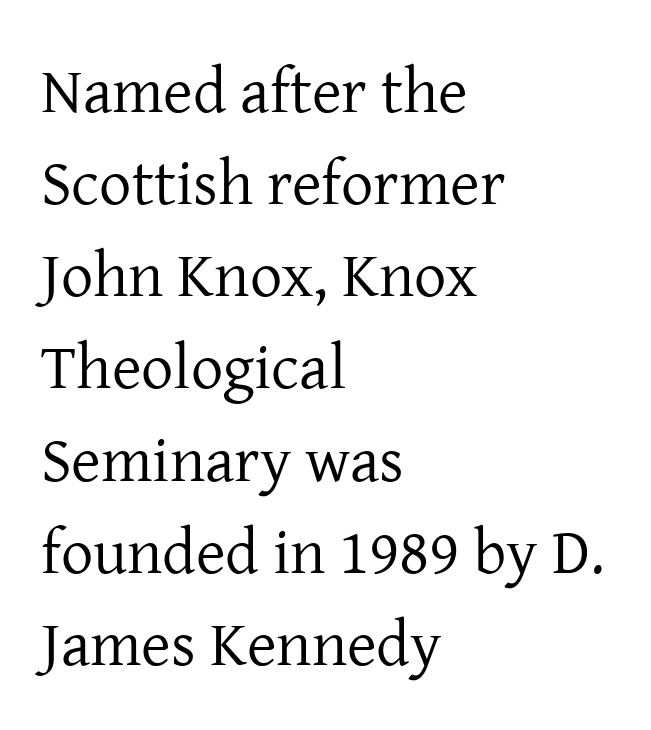
Q: Is the text bold? A: No.
Q: Is the text italic (slanted)? A: No, it is upright.
Q: Is the typeface a serif or a sans-serif typeface? A: Serif.
Q: Is the text underlined? A: No.
Q: How is the paragraph aligned? A: Left-aligned.
Q: Is the spacing between letters normal or unusually wide? A: Normal.
Q: Is the spacing between lines tight, normal or loose? A: Normal.
Q: Width (condensed, normal, or wide)? A: Normal.
Q: Stroke contrast? A: Low.
Q: x-height? A: Medium.
Q: Monospaced? A: No.
